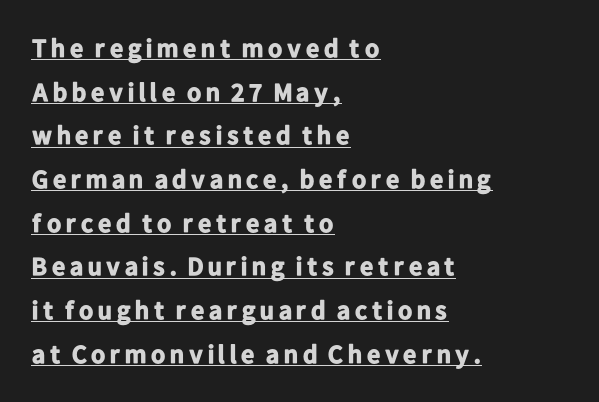
{"italic": "no", "bold": "yes", "underline": "yes", "align": "left", "line_spacing": "normal", "line_spacing_ratio": 1.68, "glyph_px": 26}
